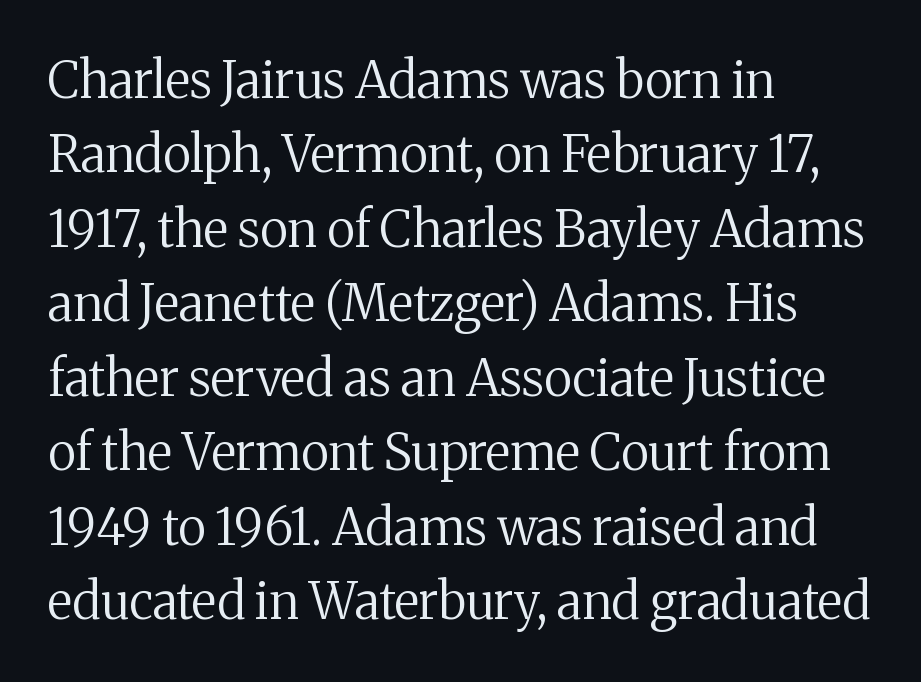
Q: Is the text bold? A: No.
Q: Is the text italic (slanted)? A: No, it is upright.
Q: Is the typeface a serif or a sans-serif typeface? A: Serif.
Q: Is the text underlined? A: No.
Q: How is the paragraph aligned? A: Left-aligned.
Q: Is the spacing between letters normal or unusually wide? A: Normal.
Q: Is the spacing between lines tight, normal or loose? A: Normal.
Q: Width (condensed, normal, or wide)? A: Normal.
Q: Stroke contrast? A: Medium.
Q: x-height? A: Medium.
Q: Monospaced? A: No.
